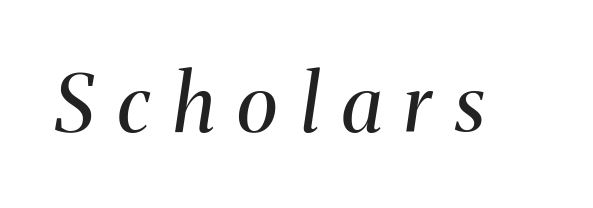
The image shows 79 px regular-weight serif type, italic (leaning right); set unusually wide letter spacing (+0.29 em), not underlined; medium stroke contrast and a medium x-height.
